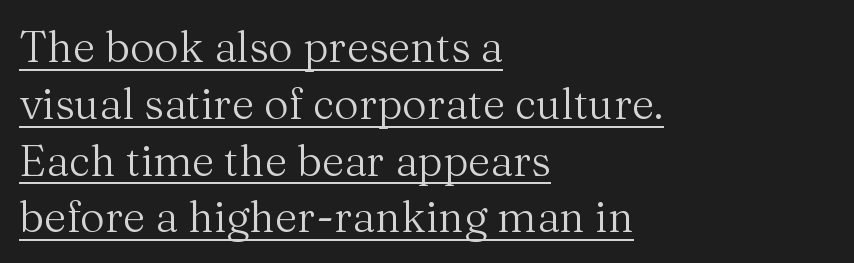
Q: Is the text bold? A: No.
Q: Is the text italic (slanted)? A: No, it is upright.
Q: Is the typeface a serif or a sans-serif typeface? A: Serif.
Q: Is the text underlined? A: Yes.
Q: How is the paragraph aligned? A: Left-aligned.
Q: Is the spacing between letters normal or unusually wide? A: Normal.
Q: Is the spacing between lines tight, normal or loose? A: Normal.
Q: Width (condensed, normal, or wide)? A: Normal.
Q: Stroke contrast? A: Medium.
Q: x-height? A: Medium.
Q: Monospaced? A: No.
